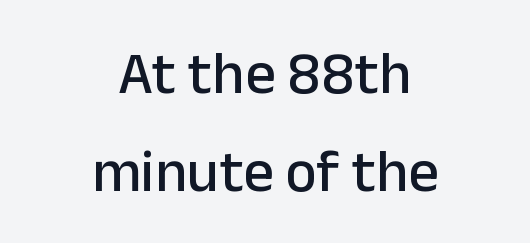
A roman cut, with each character standing at attention. Here the glyphs are tracked normally, forming tight word shapes. If you folded the block vertically in half, each line would mirror itself in length. Beneath every word, the page is bare. Looks like regular typesetting: each glyph gets only the width it needs.
